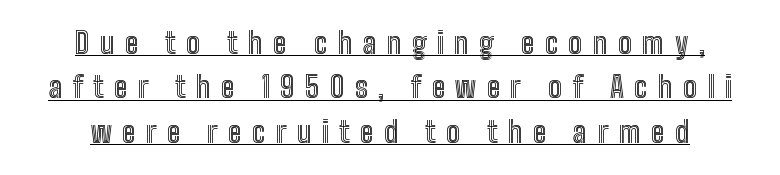
A typesetter would call this heavily tracked-out type. Horizontal bands of white between lines are of average thickness. In terms of posture, this sample is upright. Like a heading marked for emphasis, these lines bear an underscore. The passage shown is typed in a proportional face where columns would drift.
